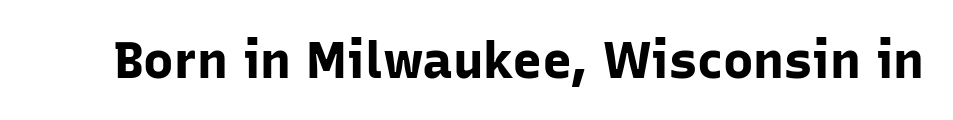
The image shows 51 px bold sans-serif type, upright; set normal letter spacing, not underlined; low stroke contrast and a medium x-height.
